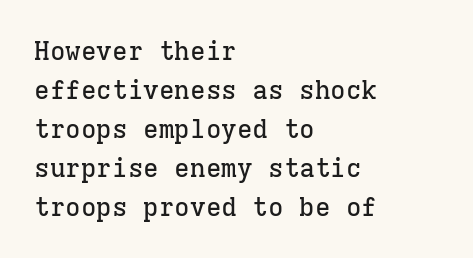
The image shows 26 px text type, upright; set left-aligned, normal line spacing (1.5x), normal letter spacing, not underlined.
